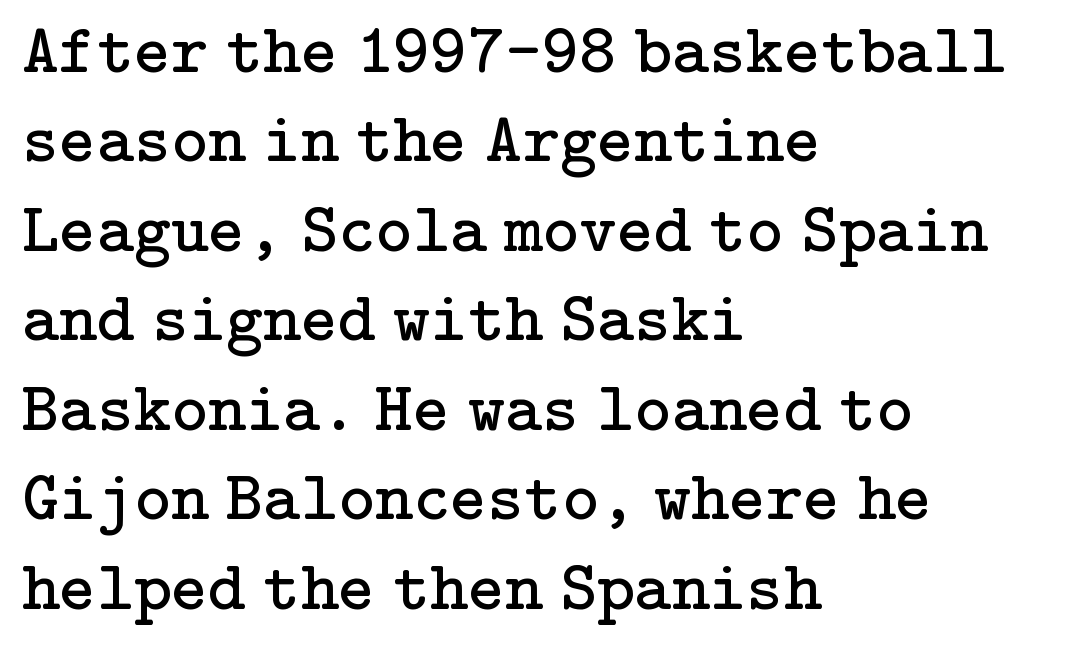
Tall strokes in this sample are plumb rather than angled. A quiet, ordinary-to-light weight characterises the typeface. Nobody drew a line under any word here. How are the letters spaced? Ordinarily, with no added tracking. This rendering uses left alignment, leaving the right contour irregular. Each letter's strokes conclude with small projecting serifs.
